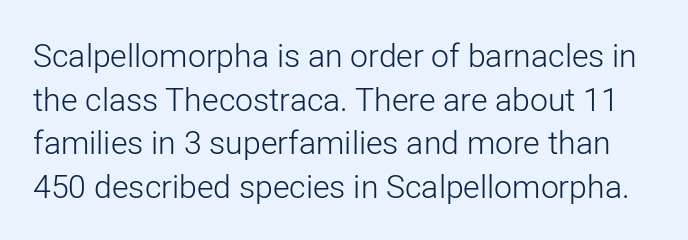
This is not heavy type; no bold has been used. Think of a printed novel: that variable character pitch is what you see here. Descenders hang freely into open space. The face used here is rendered with its standard letterfit.
